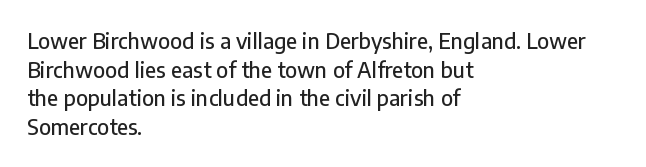
Q: Is the text italic (slanted)? A: No, it is upright.
Q: Is the text underlined? A: No.
Q: How is the paragraph aligned? A: Left-aligned.
Q: Is the spacing between letters normal or unusually wide? A: Normal.
Q: Is the spacing between lines tight, normal or loose? A: Normal.
